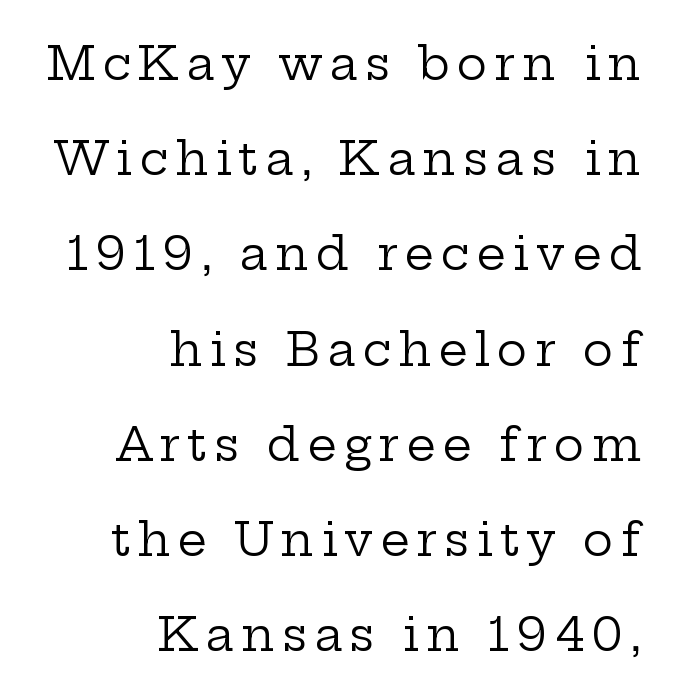
The image shows 46 px regular-weight, wide serif type, upright; set right-aligned, loose line spacing (2.07x), not underlined; low stroke contrast and a medium x-height.
